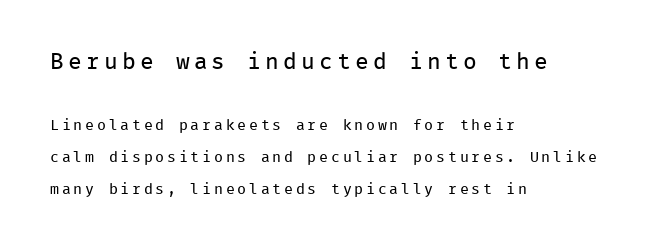
Anything drawn beneath the words? Only blank space. Does the leading feel generous? Absolutely, it's lavish. Stems here are at most as thick as an everyday book face. This is the regular roman posture of the typeface. The setting favours the left margin, as ordinary paragraphs usually do. The earlier block is typeset at a bigger size than the later block.
